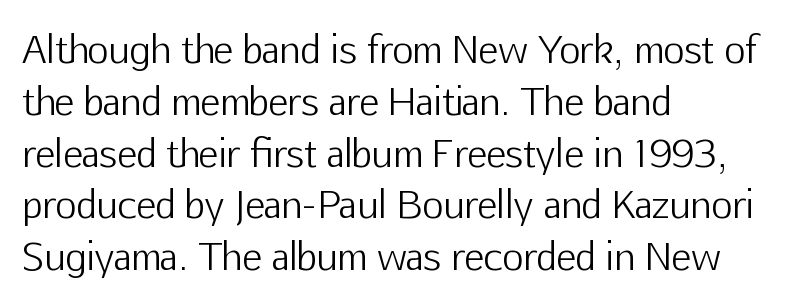
Q: Is the text bold? A: No.
Q: Is the text italic (slanted)? A: No, it is upright.
Q: Is the typeface a serif or a sans-serif typeface? A: Sans-serif.
Q: Is the text underlined? A: No.
Q: How is the paragraph aligned? A: Left-aligned.
Q: Is the spacing between letters normal or unusually wide? A: Normal.
Q: Is the spacing between lines tight, normal or loose? A: Normal.
Q: Width (condensed, normal, or wide)? A: Normal.
Q: Stroke contrast? A: Low.
Q: x-height? A: Medium.
Q: Monospaced? A: No.
